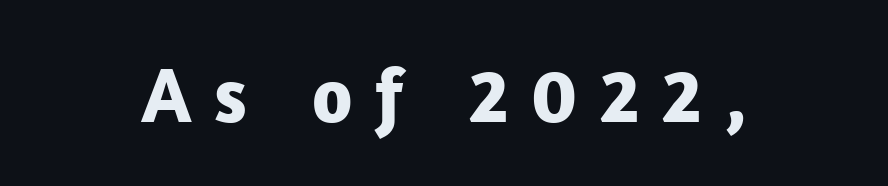
The image shows 78 px bold sans-serif type, upright; set unusually wide letter spacing (+0.29 em), not underlined; low stroke contrast and a medium x-height.
